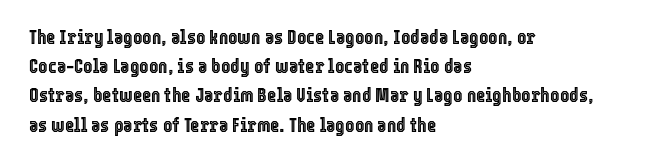
A bare baseline throughout the passage. Tracking value appears to be zero — textbook default spacing. The lettering holds an erect, upright posture throughout. The lines in this sample share a left origin and differ only in where they stop.
